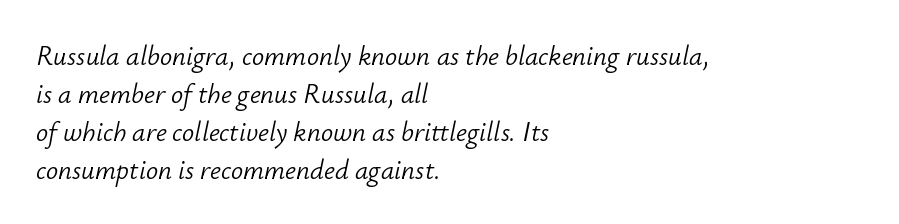
The image shows 27 px text type, italic (leaning right); set left-aligned, normal line spacing (1.41x), normal letter spacing, not underlined.
